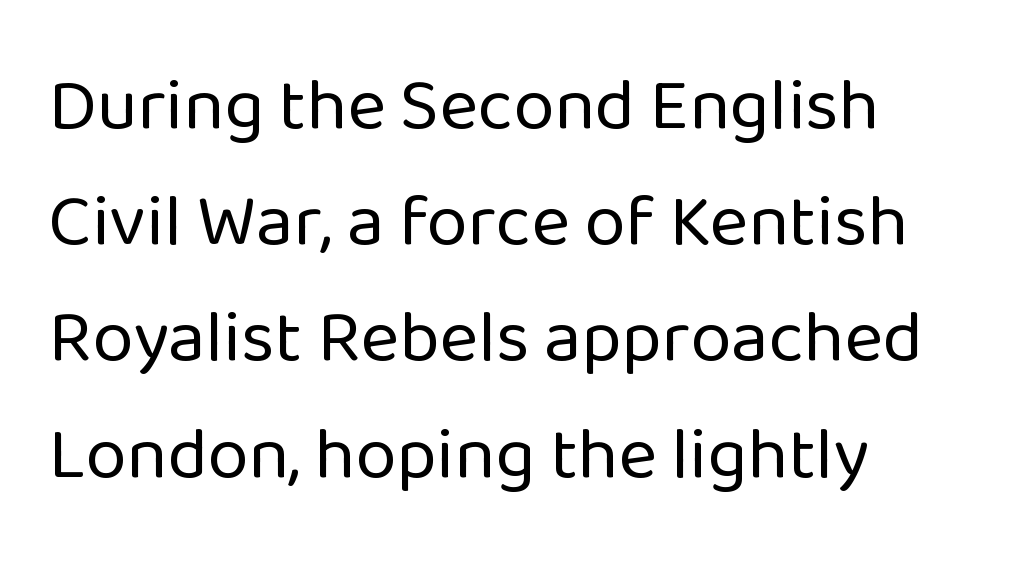
Is the stroke heavy? The answer is a plain regular-or-lighter. These lines are composed in type without serifs. The lines in this sample share a left origin and differ only in where they stop. Plain, unruled lines of type.
